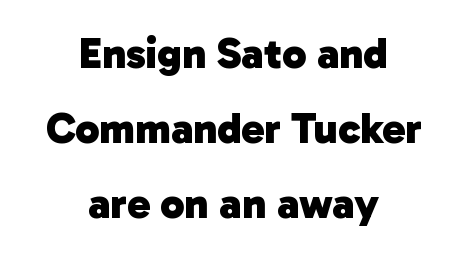
Q: Is the text bold? A: Yes.
Q: Is the typeface a serif or a sans-serif typeface? A: Sans-serif.
Q: Is the text underlined? A: No.
Q: How is the paragraph aligned? A: Centered.
Q: Is the spacing between letters normal or unusually wide? A: Normal.
Q: Width (condensed, normal, or wide)? A: Normal.
Q: Stroke contrast? A: Low.
Q: x-height? A: Medium.
Q: Monospaced? A: No.
